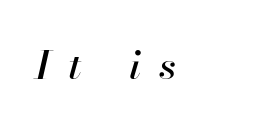
Q: Is the text italic (slanted)? A: Yes, it leans right by about 13 degrees.
Q: Is the text underlined? A: No.
Q: Is the spacing between letters normal or unusually wide? A: Unusually wide.
Q: Width (condensed, normal, or wide)? A: Normal.
Q: Stroke contrast? A: High.
Q: x-height? A: Small.
Q: Monospaced? A: No.
